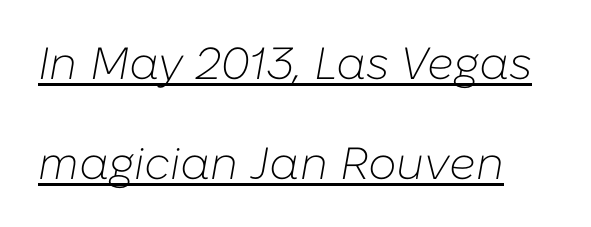
This reads as an unemphasized weight, regular at the heaviest. Do the characters align in a grid? No, the font is proportional. Is there an underline? Yes — a line sits under the letters. Characters follow at the spacing the type designer built in. The face used here has a pronounced slope to its letters. This block would shrink considerably if given ordinary leading; it's expanded now.
